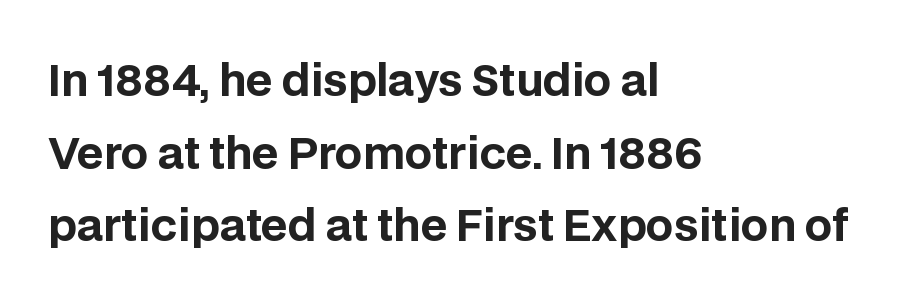
Q: Is the text bold? A: Yes.
Q: Is the text italic (slanted)? A: No, it is upright.
Q: Is the typeface a serif or a sans-serif typeface? A: Sans-serif.
Q: Is the text underlined? A: No.
Q: How is the paragraph aligned? A: Left-aligned.
Q: Is the spacing between letters normal or unusually wide? A: Normal.
Q: Is the spacing between lines tight, normal or loose? A: Normal.
Q: Width (condensed, normal, or wide)? A: Normal.
Q: Stroke contrast? A: Low.
Q: x-height? A: Large.
Q: Monospaced? A: No.
